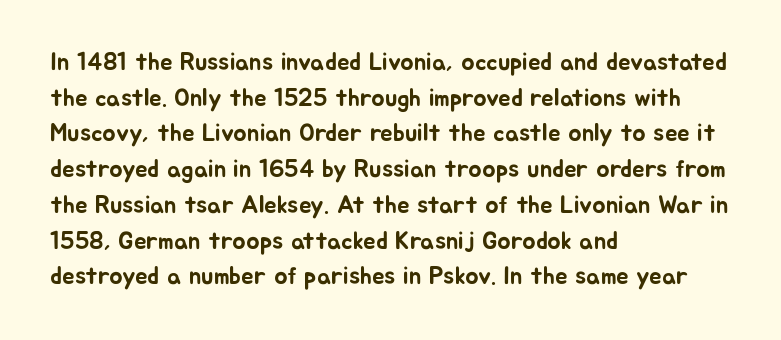
The image shows 25 px text type, upright; set left-aligned, normal line spacing (1.43x), normal letter spacing, not underlined.
